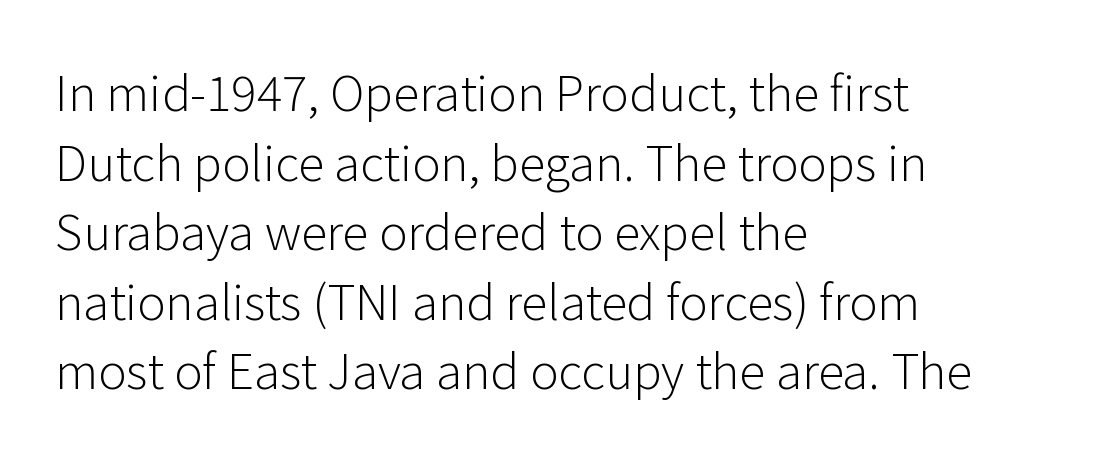
{"serif": "no", "italic": "no", "bold": "no", "weight": "light", "width": "normal", "stroke_contrast": "low", "x_height": "medium", "monospaced": "no", "underline": "no", "align": "left", "line_spacing": "normal", "line_spacing_ratio": 1.45, "letter_spacing": "normal", "letter_spacing_em": 0.0, "glyph_px": 48}
